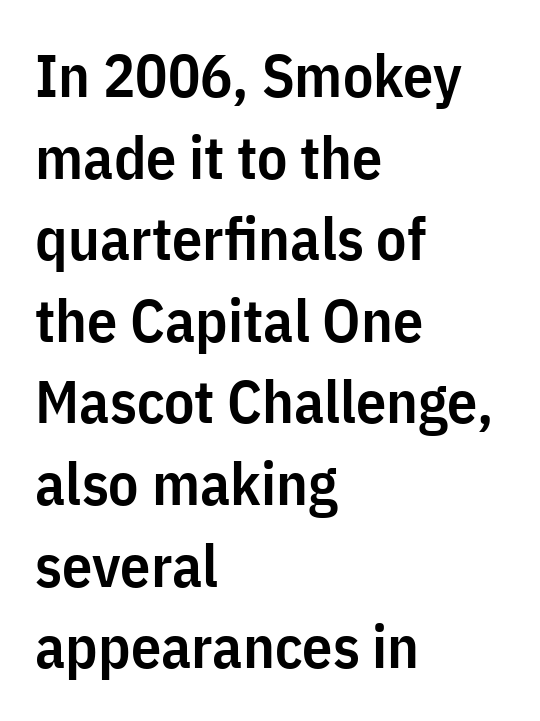
Q: Is the text bold? A: Semi-bold.
Q: Is the text italic (slanted)? A: No, it is upright.
Q: Is the typeface a serif or a sans-serif typeface? A: Sans-serif.
Q: Is the text underlined? A: No.
Q: How is the paragraph aligned? A: Left-aligned.
Q: Is the spacing between letters normal or unusually wide? A: Normal.
Q: Is the spacing between lines tight, normal or loose? A: Normal.
Q: Width (condensed, normal, or wide)? A: Condensed.
Q: Stroke contrast? A: Low.
Q: x-height? A: Medium.
Q: Monospaced? A: No.
